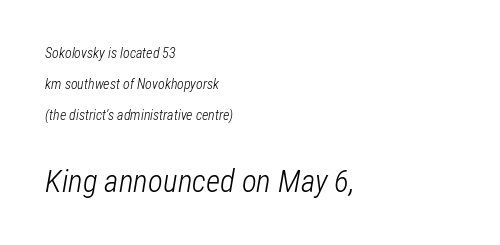
{"italic": "yes", "lean": "right", "slant_degrees": 12, "bold": "no", "weight": "light", "width": "condensed", "stroke_contrast": "low", "x_height": "medium", "monospaced": "no", "underline": "no", "align": "left", "line_spacing": "loose", "line_spacing_ratio": 2.21, "letter_spacing": "normal", "letter_spacing_em": 0.0, "larger_block": "second", "size_ratio": 2.21, "glyph_px": 31}
